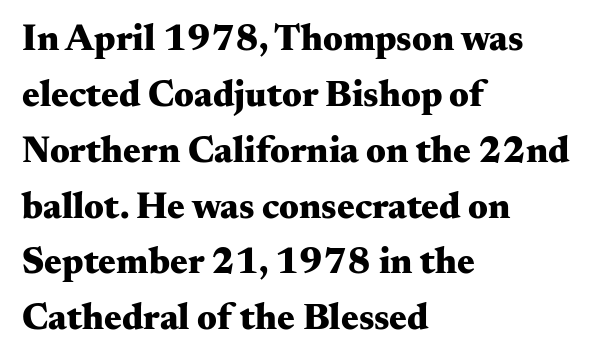
The image shows 37 px heavy, wide serif type, upright; set left-aligned, normal line spacing (1.51x), normal letter spacing, not underlined; medium stroke contrast and a small x-height.
